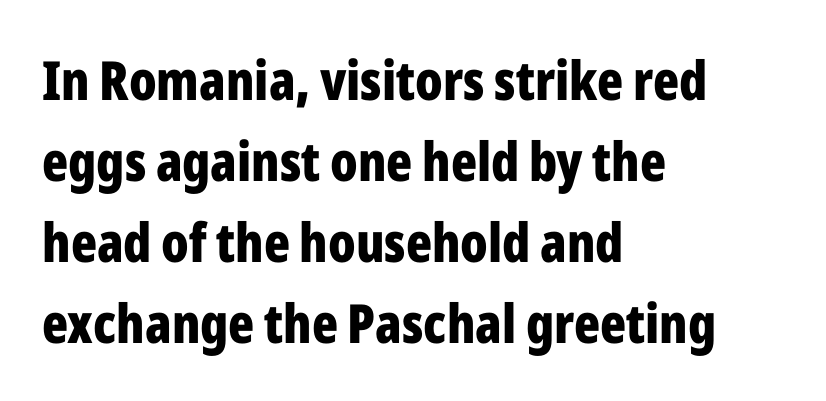
The image shows 54 px bold, condensed sans-serif type, upright; set left-aligned, normal line spacing (1.5x), normal letter spacing, not underlined; low stroke contrast and a medium x-height.
